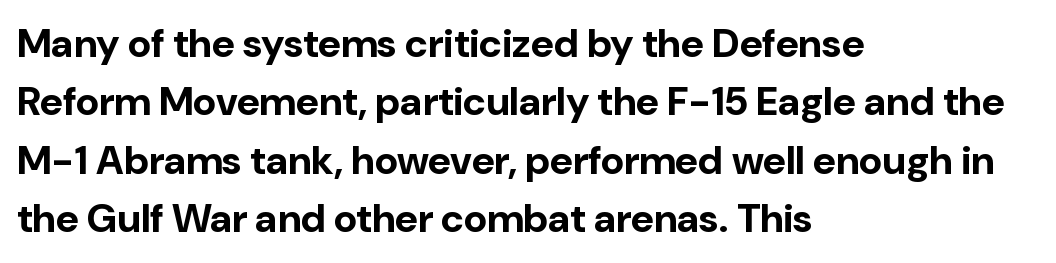
Q: Is the text bold? A: Yes.
Q: Is the text italic (slanted)? A: No, it is upright.
Q: Is the typeface a serif or a sans-serif typeface? A: Sans-serif.
Q: Is the text underlined? A: No.
Q: How is the paragraph aligned? A: Left-aligned.
Q: Is the spacing between letters normal or unusually wide? A: Normal.
Q: Is the spacing between lines tight, normal or loose? A: Normal.
Q: Width (condensed, normal, or wide)? A: Normal.
Q: Stroke contrast? A: Low.
Q: x-height? A: Medium.
Q: Monospaced? A: No.
